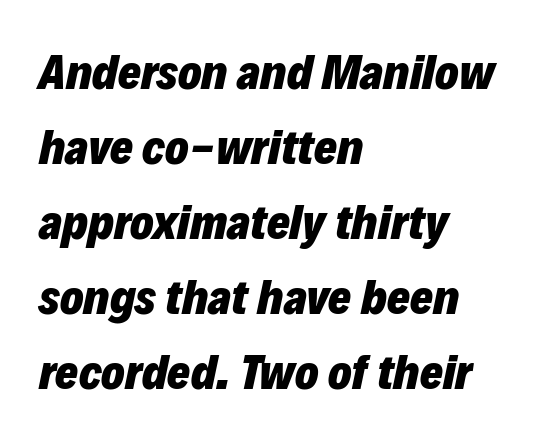
The image shows 49 px heavy type, italic (leaning right); set left-aligned, normal line spacing (1.53x), normal letter spacing, not underlined; low stroke contrast and a medium x-height.
